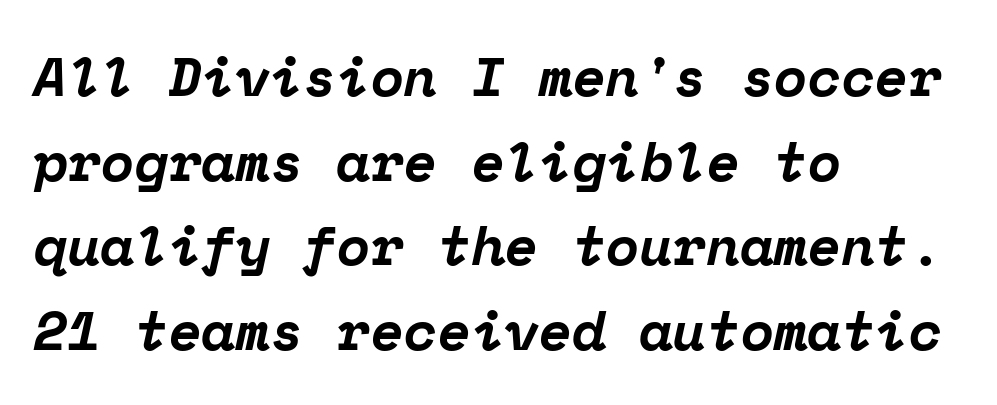
The image shows 55 px bold serif type, italic (leaning right), monospaced; set left-aligned, normal line spacing (1.54x), normal letter spacing, not underlined; low stroke contrast and a medium x-height.
